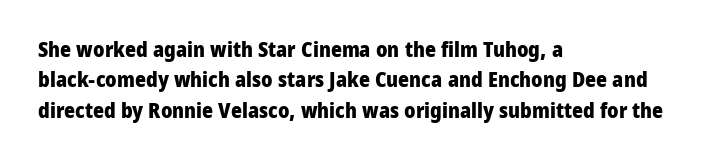
The image shows 21 px bold type, upright; set left-aligned, normal line spacing (1.45x), normal letter spacing, not underlined.
